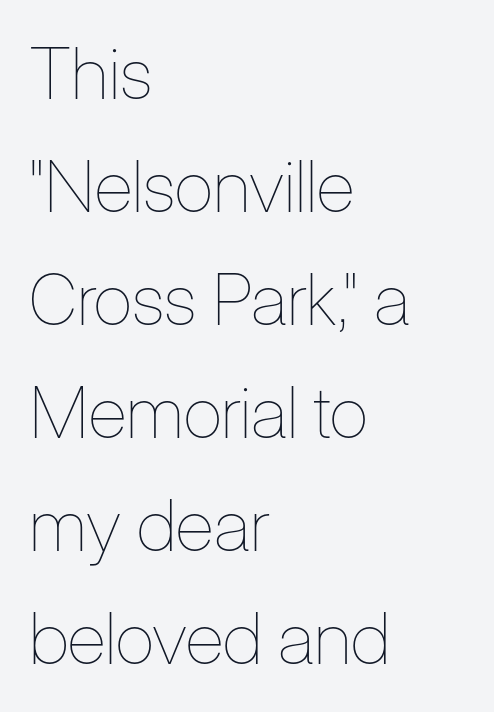
The image shows 72 px thin, condensed type, upright; set left-aligned, normal line spacing (1.57x), normal letter spacing, not underlined; low stroke contrast and a medium x-height.
